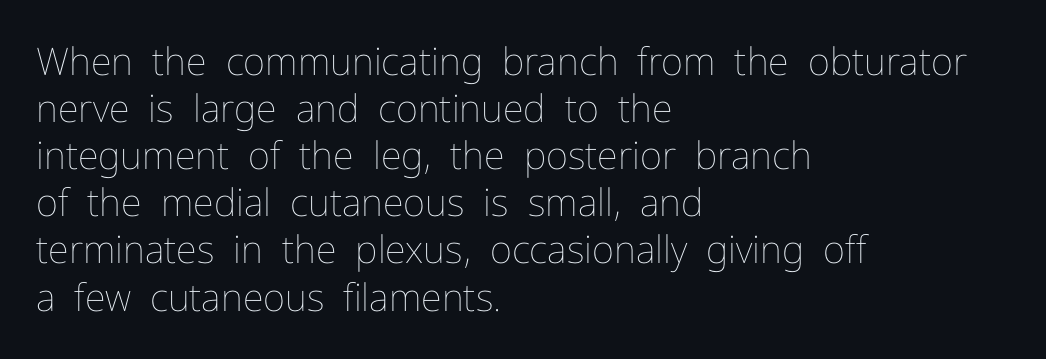
The image shows 38 px thin type, upright; set left-aligned, line spacing 1.24x, normal letter spacing, not underlined; low stroke contrast and a medium x-height.
